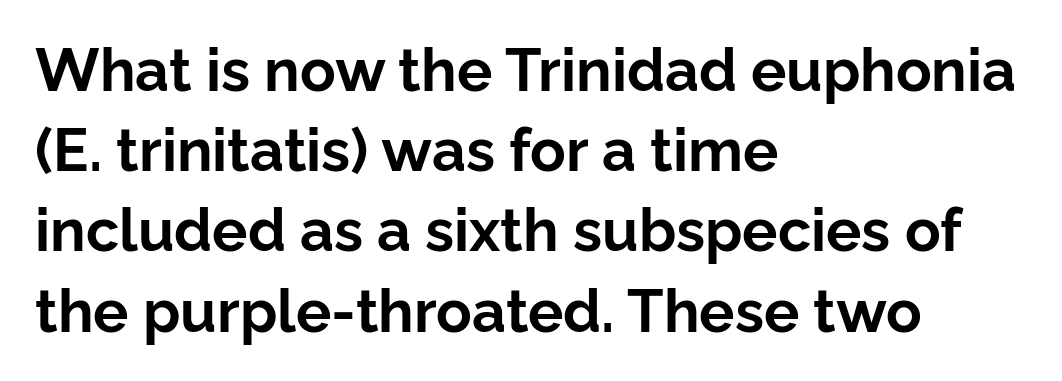
The image shows 59 px bold sans-serif type, upright; set left-aligned, normal line spacing (1.36x), normal letter spacing, not underlined; low stroke contrast and a medium x-height.
